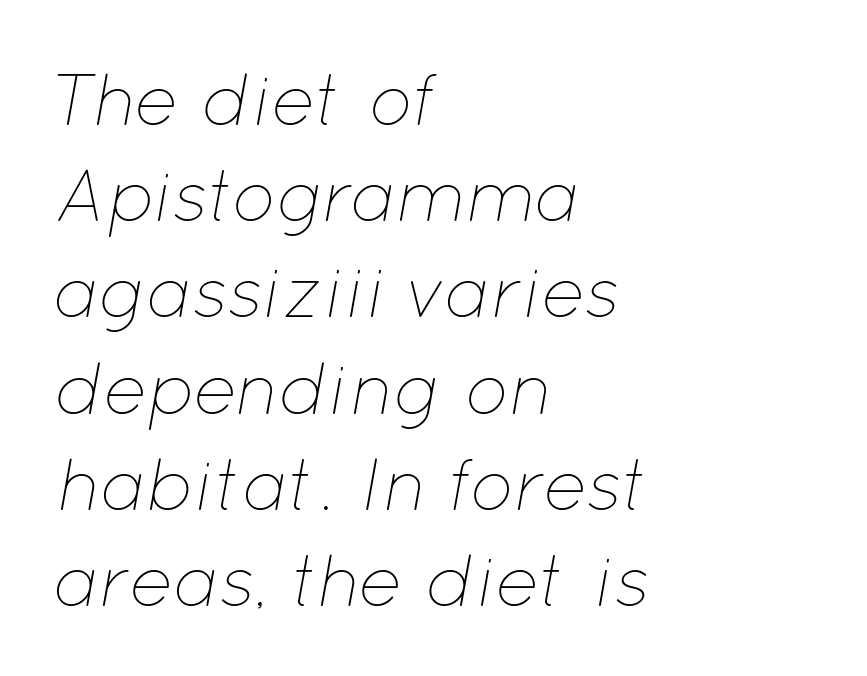
Words float on clear page, feet unadorned. Spacing between characters is what you'd get straight out of the box. No extra ink here — the face is not bold. Note the varied advance widths — an 'i' is clearly narrower than an 'm'. The typography opts for an oblique posture over an upright one.
